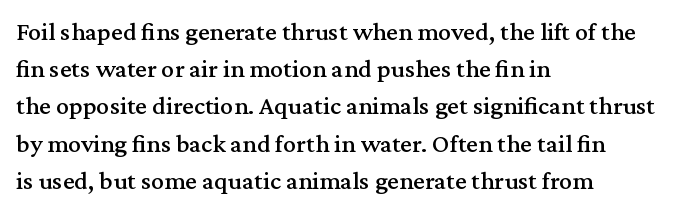
The passage is arranged the way most books set body copy — flush left. No extra tracking has been applied to these lines. You can tell it's not italic because the verticals are truly vertical. The leading is moderate, giving the passage an even texture. The specimen omits any rule beneath the text block's lines.
